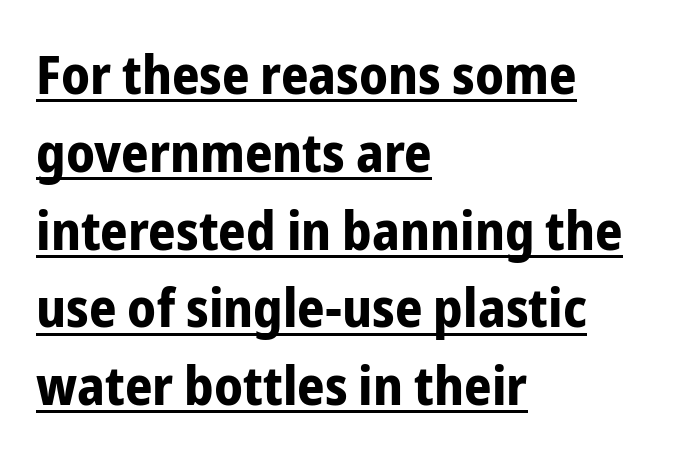
{"serif": "no", "italic": "no", "bold": "yes", "weight": "bold", "width": "condensed", "stroke_contrast": "low", "x_height": "medium", "monospaced": "no", "underline": "yes", "align": "left", "line_spacing": "normal", "line_spacing_ratio": 1.44, "letter_spacing": "normal", "letter_spacing_em": 0.0, "glyph_px": 54}
